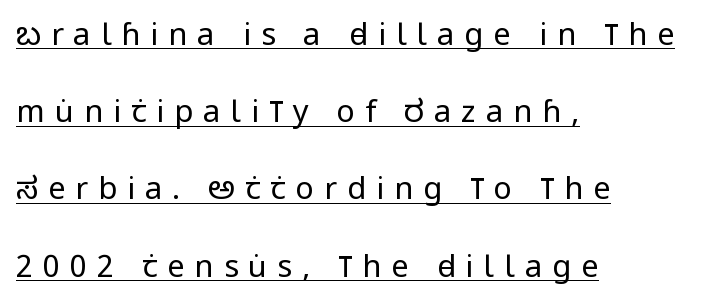
Q: Is the text bold? A: No.
Q: Is the text italic (slanted)? A: No, it is upright.
Q: Is the typeface a serif or a sans-serif typeface? A: Sans-serif.
Q: Is the text underlined? A: Yes.
Q: How is the paragraph aligned? A: Left-aligned.
Q: Is the spacing between letters normal or unusually wide? A: Unusually wide.
Q: Is the spacing between lines tight, normal or loose? A: Loose.
Q: Width (condensed, normal, or wide)? A: Condensed.
Q: Stroke contrast? A: Low.
Q: x-height? A: Large.
Q: Monospaced? A: No.
